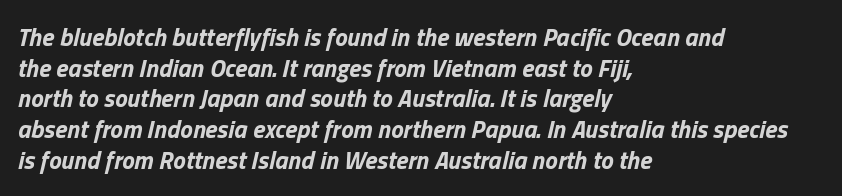
Q: Is the text bold? A: Yes.
Q: Is the text italic (slanted)? A: Yes, it leans right by about 13 degrees.
Q: Is the text underlined? A: No.
Q: How is the paragraph aligned? A: Left-aligned.
Q: Is the spacing between letters normal or unusually wide? A: Normal.
